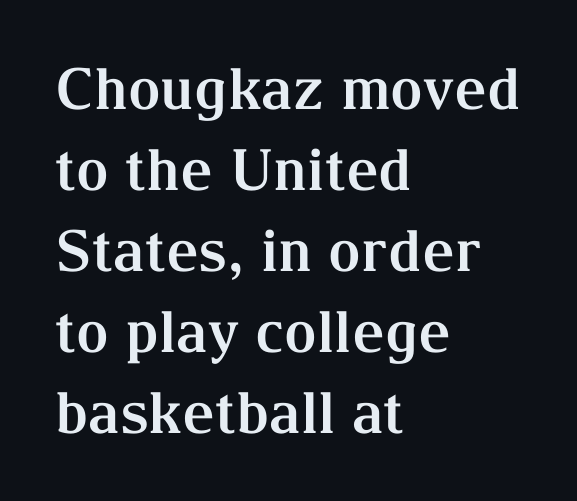
The image shows 57 px bold serif type, upright; set left-aligned, normal line spacing (1.42x), normal letter spacing, not underlined; medium stroke contrast and a medium x-height.
